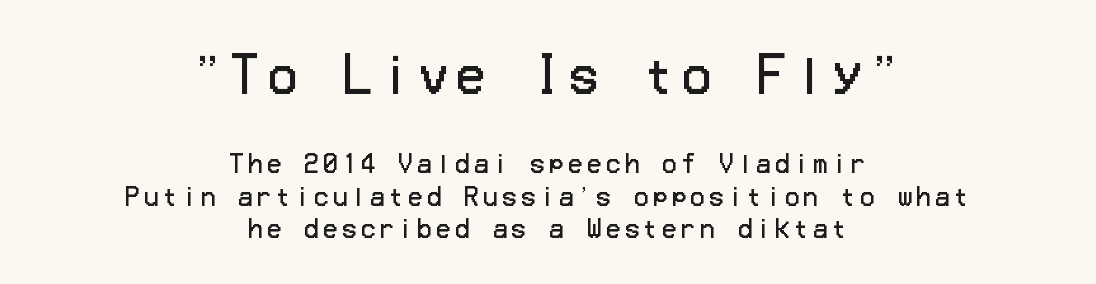
{"serif": "no", "italic": "no", "bold": "no", "weight": "regular", "width": "normal", "stroke_contrast": "low", "x_height": "medium", "underline": "no", "align": "center", "line_spacing": "normal", "line_spacing_ratio": 1.35, "larger_block": "first", "size_ratio": 2.0, "glyph_px": 48}
